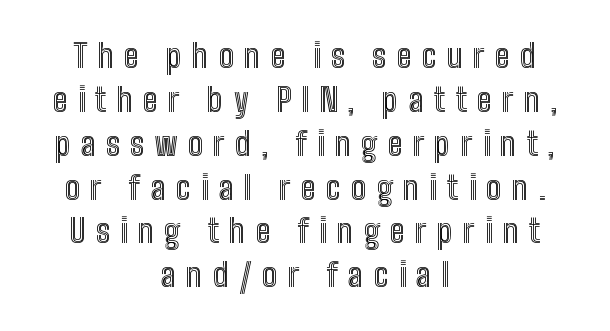
You could not count columns in this text — the font is proportionally spaced. Any mark beneath the type? The region is blank. Does the leading feel generous? No, just average. Which margin do the lines hug? Neither — every line sits in the middle. Someone cranked the tracking dial way up on this one. The type sits square on the baseline with zero lean.
